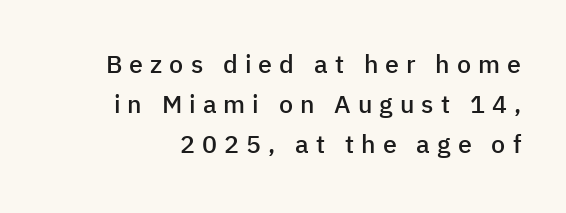
Q: Is the text bold? A: Semi-bold.
Q: Is the text italic (slanted)? A: No, it is upright.
Q: Is the text underlined? A: No.
Q: Is the spacing between letters normal or unusually wide? A: Unusually wide.
Q: Is the spacing between lines tight, normal or loose? A: Normal.
